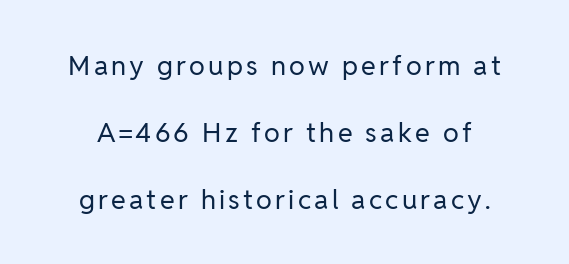
{"italic": "no", "bold": "no", "underline": "no", "line_spacing": "loose", "line_spacing_ratio": 2.48, "glyph_px": 27}
